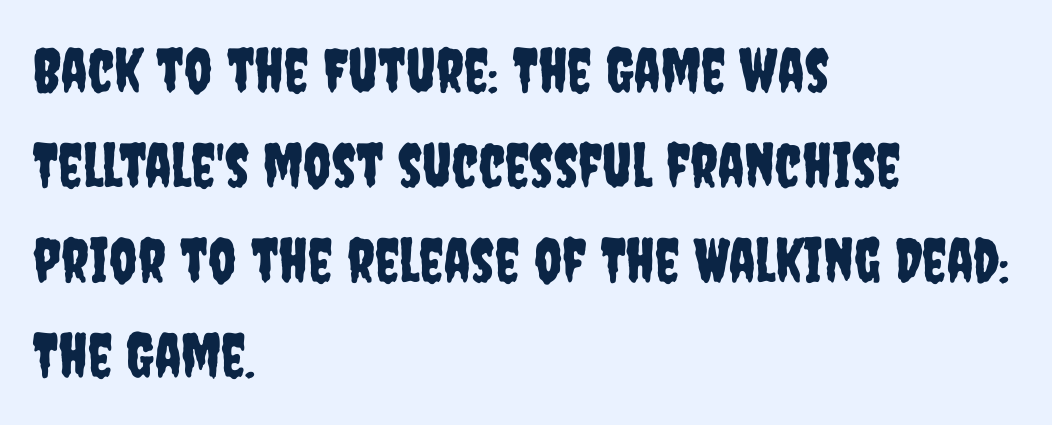
{"serif": "no", "italic": "no", "width": "condensed", "stroke_contrast": "low", "x_height": "large", "monospaced": "no", "underline": "no", "align": "left", "line_spacing": "normal", "line_spacing_ratio": 1.56, "letter_spacing": "normal", "letter_spacing_em": 0.0, "glyph_px": 61}
